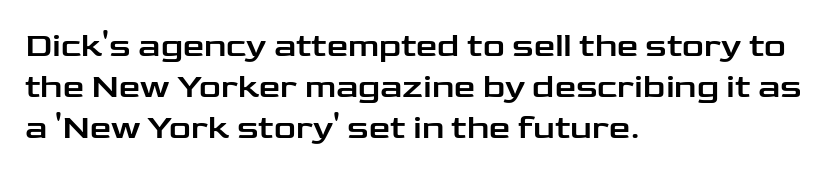
{"serif": "no", "italic": "no", "width": "wide", "stroke_contrast": "low", "x_height": "medium", "monospaced": "no", "underline": "no", "align": "left", "line_spacing_ratio": 1.21, "letter_spacing": "normal", "letter_spacing_em": 0.0, "glyph_px": 34}
